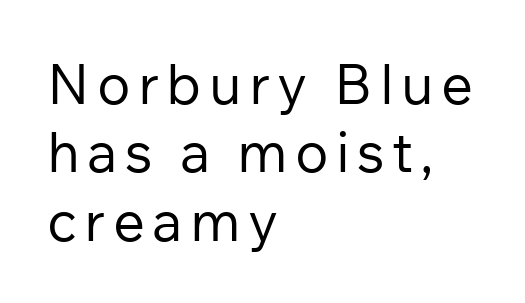
{"serif": "no", "italic": "no", "bold": "no", "weight": "regular", "width": "normal", "stroke_contrast": "low", "x_height": "medium", "monospaced": "no", "underline": "no", "align": "left", "line_spacing_ratio": 1.22, "glyph_px": 56}
